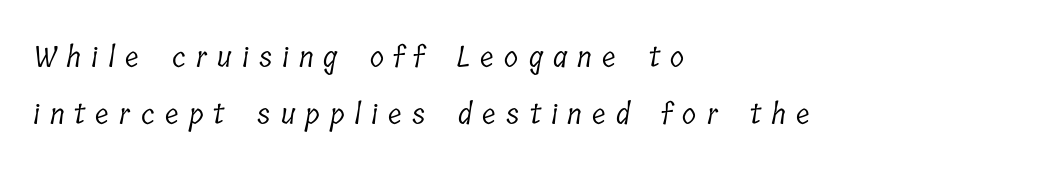
Q: Is the text bold? A: No.
Q: Is the typeface a serif or a sans-serif typeface? A: Serif.
Q: Is the text underlined? A: No.
Q: How is the paragraph aligned? A: Left-aligned.
Q: Is the spacing between letters normal or unusually wide? A: Unusually wide.
Q: Is the spacing between lines tight, normal or loose? A: Loose.
Q: Width (condensed, normal, or wide)? A: Condensed.
Q: Stroke contrast? A: Low.
Q: x-height? A: Medium.
Q: Monospaced? A: No.
